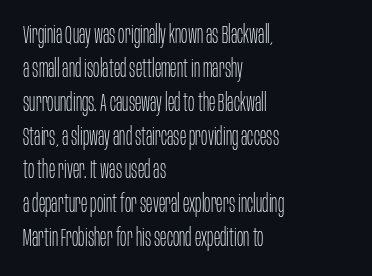
The image shows 24 px text type, upright; set left-aligned, normal line spacing (1.41x), normal letter spacing, not underlined.
